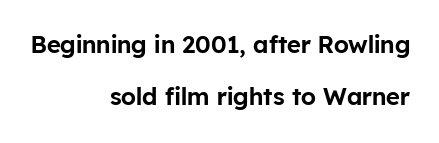
{"italic": "no", "underline": "no", "align": "right", "line_spacing": "loose", "line_spacing_ratio": 2.17, "letter_spacing": "normal", "letter_spacing_em": 0.0, "glyph_px": 24}
